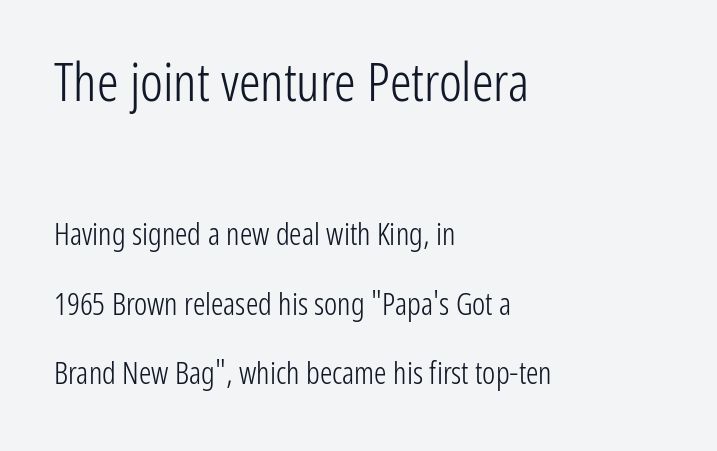
Does the copy run flush right? No — it runs flush left. The rendering keeps characters at their native spacing. Summary of weight: not heavy and not bold. This sample has the flowing, uneven cadence of proportional lettering. The passage shown is typeset with a sans-serif family. The area under the type is left untouched.
